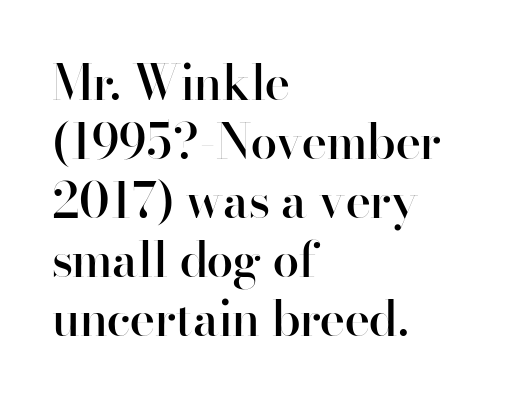
Q: Is the text bold? A: Semi-bold.
Q: Is the text italic (slanted)? A: No, it is upright.
Q: Is the typeface a serif or a sans-serif typeface? A: Sans-serif.
Q: Is the text underlined? A: No.
Q: How is the paragraph aligned? A: Left-aligned.
Q: Is the spacing between letters normal or unusually wide? A: Normal.
Q: Width (condensed, normal, or wide)? A: Normal.
Q: Stroke contrast? A: High.
Q: x-height? A: Small.
Q: Monospaced? A: No.
